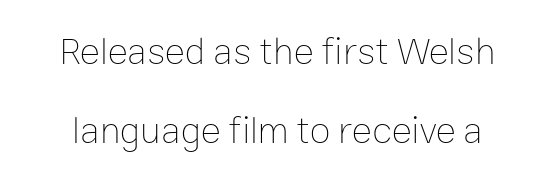
Q: Is the text bold? A: No.
Q: Is the text italic (slanted)? A: No, it is upright.
Q: Is the text underlined? A: No.
Q: How is the paragraph aligned? A: Centered.
Q: Is the spacing between letters normal or unusually wide? A: Normal.
Q: Is the spacing between lines tight, normal or loose? A: Loose.
Q: Width (condensed, normal, or wide)? A: Normal.
Q: Stroke contrast? A: Low.
Q: x-height? A: Medium.
Q: Monospaced? A: No.
